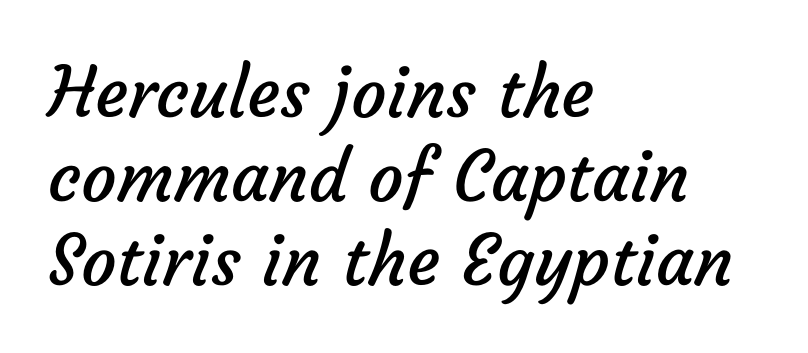
Type style note: lacks serifs. Beneath every word, the page is bare. Students, note that the glyphs here touch the page at normal intervals. A typesetter would call this proportional, since set widths differ per character.
